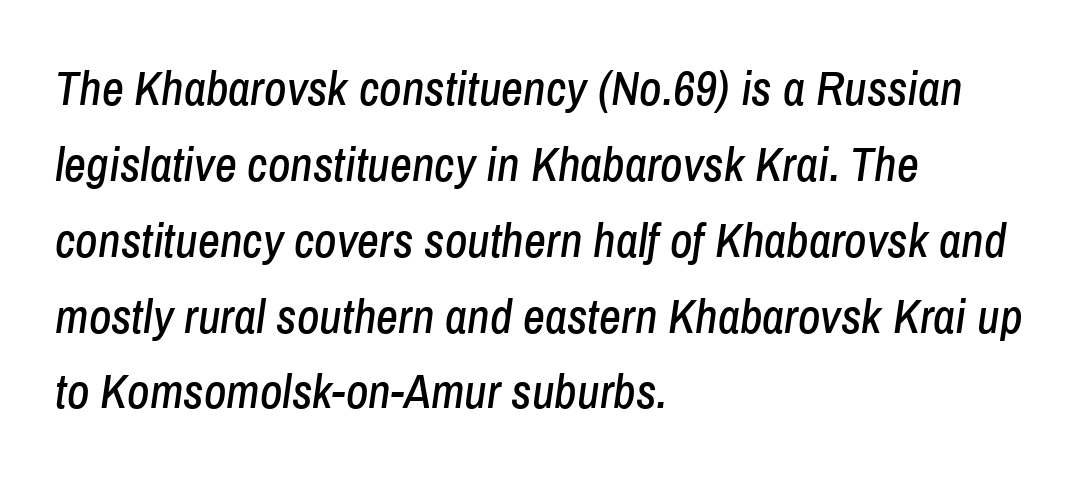
The specimen reads as italic at a glance. Here the designer chose a conventional face with non-uniform glyph widths. Any mark beneath the type? The region is blank. Reading down the column, the eye jumps a familiar distance to each next line. Inter-character spacing is left at the font's built-in metrics. Typeset ragged right — the left edge is the straight one.
